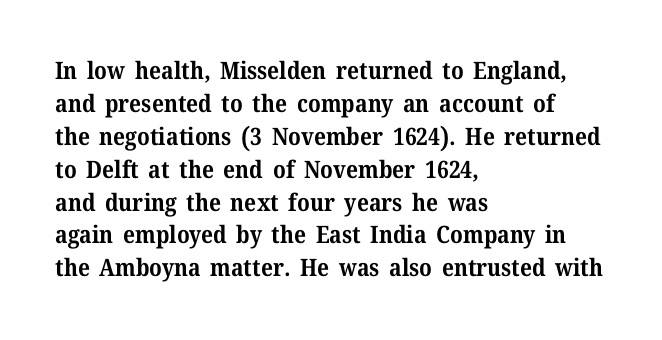
{"italic": "no", "bold": "yes", "underline": "no", "align": "left", "line_spacing": "normal", "line_spacing_ratio": 1.37, "letter_spacing": "normal", "letter_spacing_em": 0.0, "glyph_px": 24}
